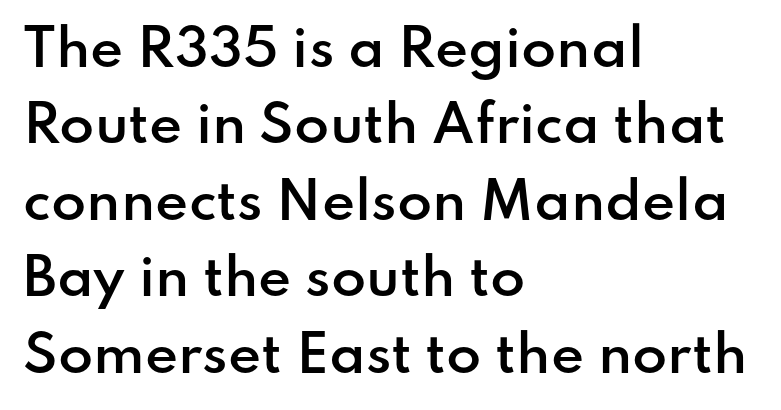
{"serif": "no", "italic": "no", "bold": "semi", "weight": "semibold", "width": "normal", "stroke_contrast": "low", "x_height": "small", "monospaced": "no", "underline": "no", "align": "left", "line_spacing": "normal", "line_spacing_ratio": 1.5, "letter_spacing": "normal", "letter_spacing_em": 0.0, "glyph_px": 51}
